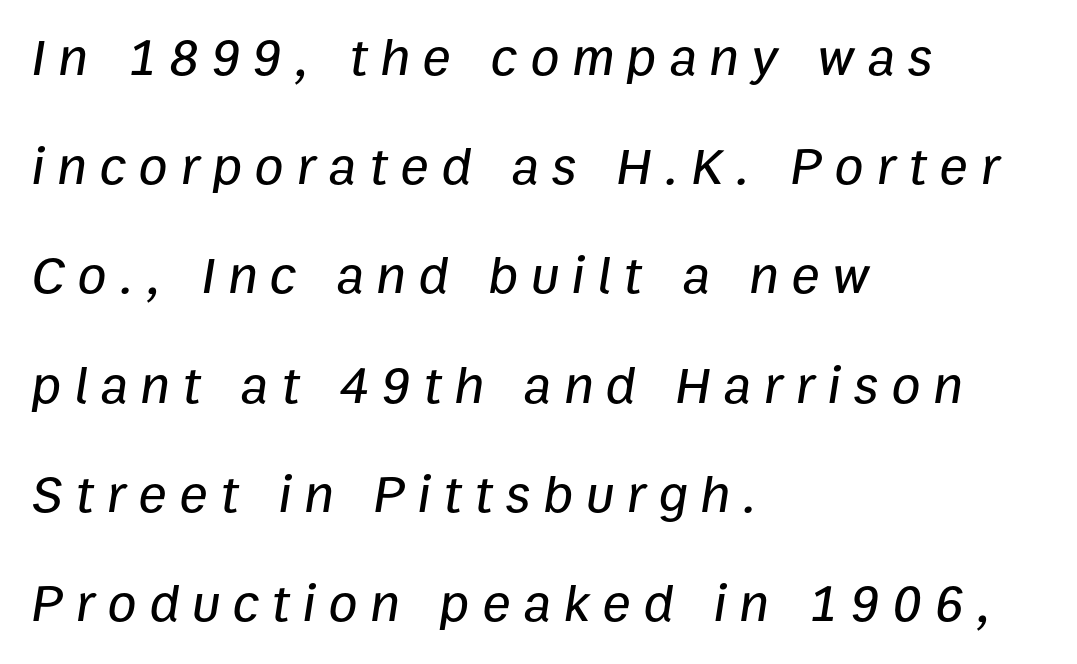
{"italic": "yes", "lean": "right", "slant_degrees": 9, "width": "normal", "stroke_contrast": "low", "x_height": "medium", "monospaced": "no", "underline": "no", "align": "left", "line_spacing": "loose", "line_spacing_ratio": 2.06, "letter_spacing": "wide", "letter_spacing_em": 0.24, "glyph_px": 53}
